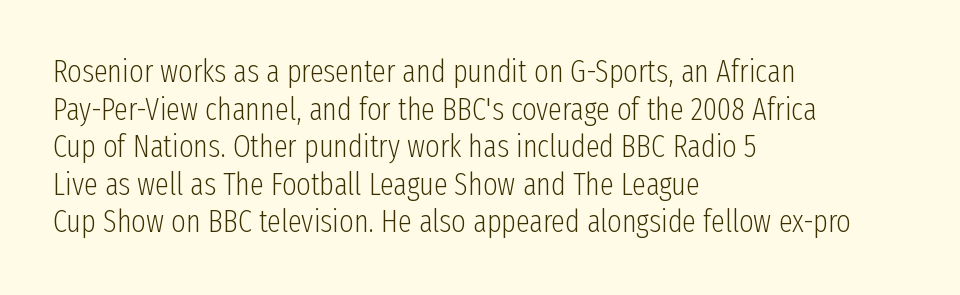
The image shows 31 px light, condensed sans-serif type, upright; set left-aligned, line spacing 1.21x, normal letter spacing, not underlined; low stroke contrast and a medium x-height.
